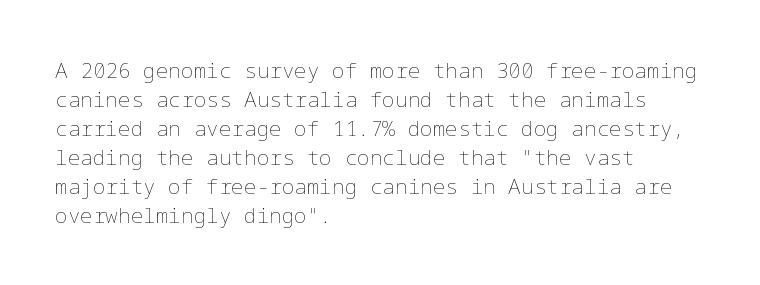
Q: Is the text bold? A: No.
Q: Is the text italic (slanted)? A: No, it is upright.
Q: Is the text underlined? A: No.
Q: How is the paragraph aligned? A: Left-aligned.
Q: Is the spacing between letters normal or unusually wide? A: Normal.
Q: Is the spacing between lines tight, normal or loose? A: Normal.
